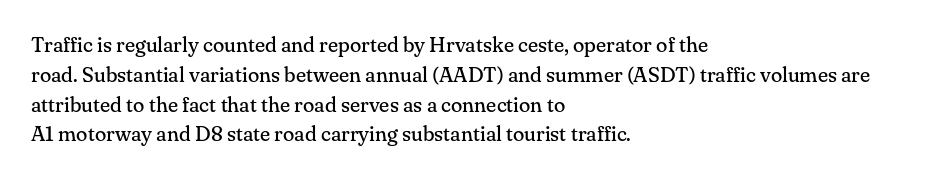
{"italic": "no", "bold": "no", "underline": "no", "align": "left", "line_spacing": "normal", "line_spacing_ratio": 1.42, "letter_spacing": "normal", "letter_spacing_em": 0.0, "glyph_px": 21}
